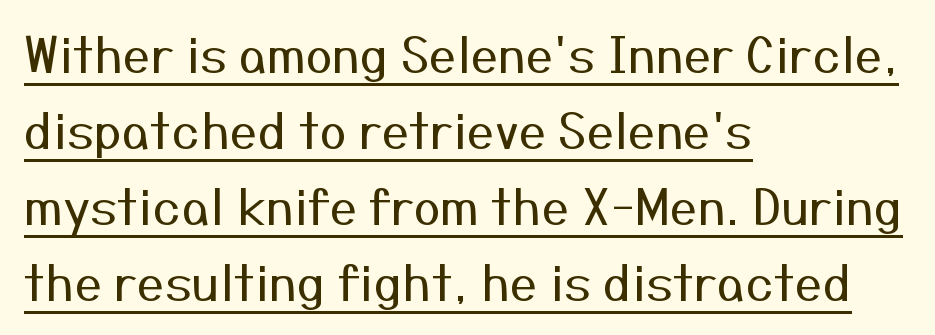
{"serif": "no", "italic": "no", "bold": "no", "weight": "regular", "width": "normal", "stroke_contrast": "medium", "x_height": "medium", "monospaced": "no", "underline": "yes", "align": "left", "line_spacing": "normal", "line_spacing_ratio": 1.55, "letter_spacing": "normal", "letter_spacing_em": 0.0, "glyph_px": 49}
